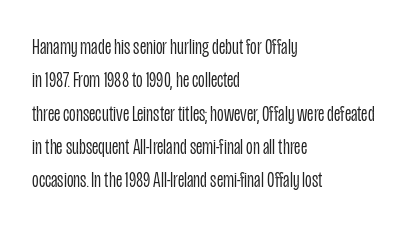
{"italic": "no", "bold": "no", "underline": "no", "align": "left", "line_spacing": "normal", "line_spacing_ratio": 1.45, "letter_spacing": "normal", "letter_spacing_em": 0.0, "glyph_px": 23}
